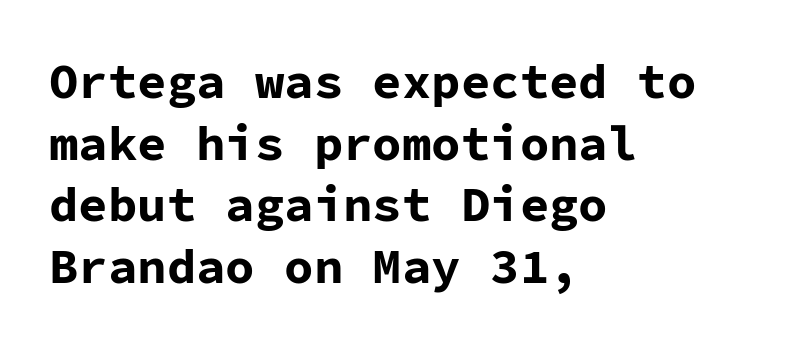
The image shows 49 px bold sans-serif type, upright, monospaced; set left-aligned, normal line spacing (1.26x), normal letter spacing, not underlined; low stroke contrast and a medium x-height.
